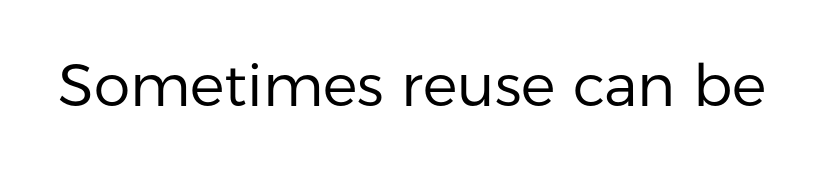
The image shows 58 px regular-weight sans-serif type, upright; set normal letter spacing, not underlined; low stroke contrast and a medium x-height.
